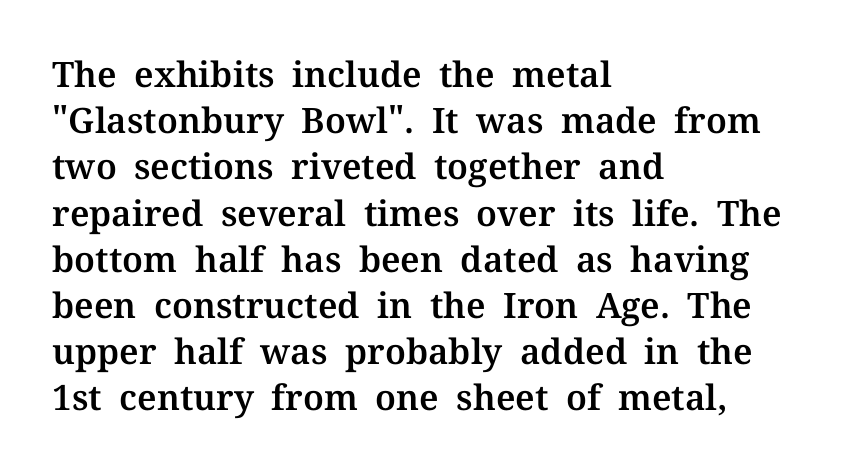
{"serif": "yes", "italic": "no", "width": "normal", "stroke_contrast": "medium", "x_height": "medium", "monospaced": "no", "underline": "no", "align": "left", "line_spacing": "normal", "line_spacing_ratio": 1.32, "letter_spacing": "normal", "letter_spacing_em": 0.0, "glyph_px": 35}
